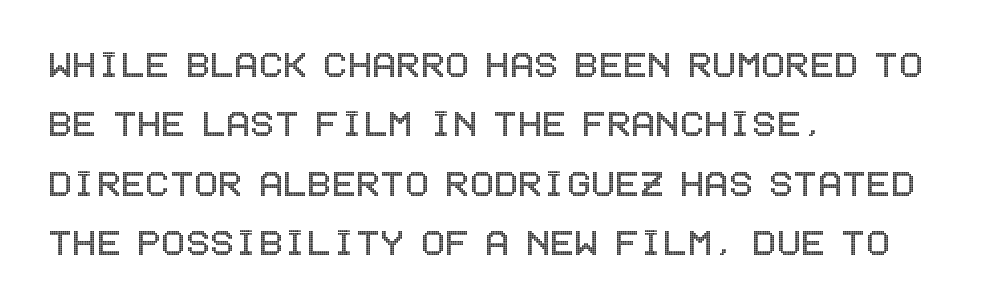
{"italic": "no", "width": "condensed", "x_height": "large", "underline": "no", "align": "left", "line_spacing": "normal", "line_spacing_ratio": 1.32, "letter_spacing": "normal", "letter_spacing_em": 0.0, "glyph_px": 45}
